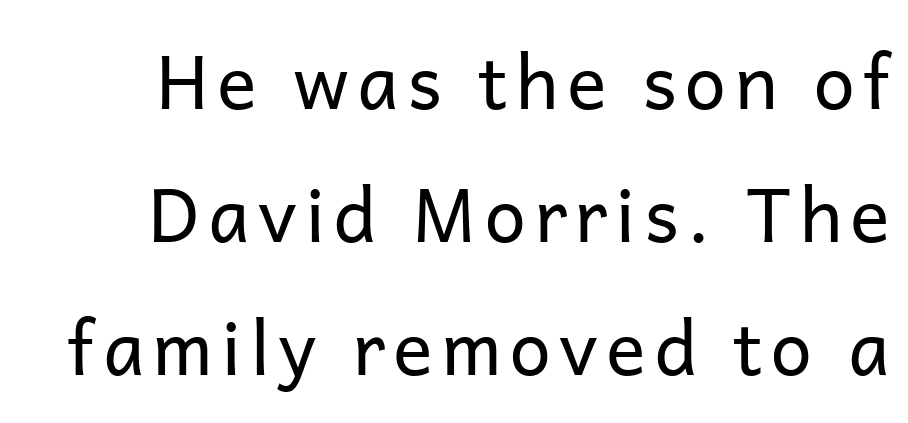
The image shows 74 px regular-weight sans-serif type, upright; set line spacing 1.8x, not underlined; low stroke contrast and a medium x-height.
